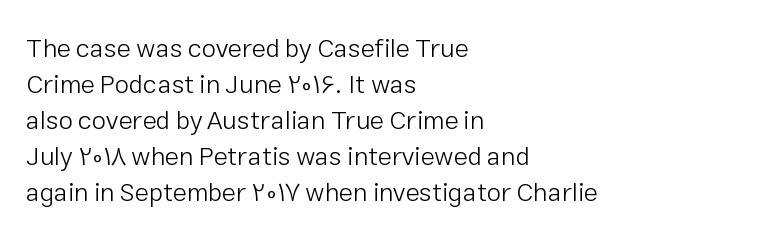
The image shows 26 px text type, upright; set left-aligned, normal line spacing (1.38x), normal letter spacing, not underlined.
